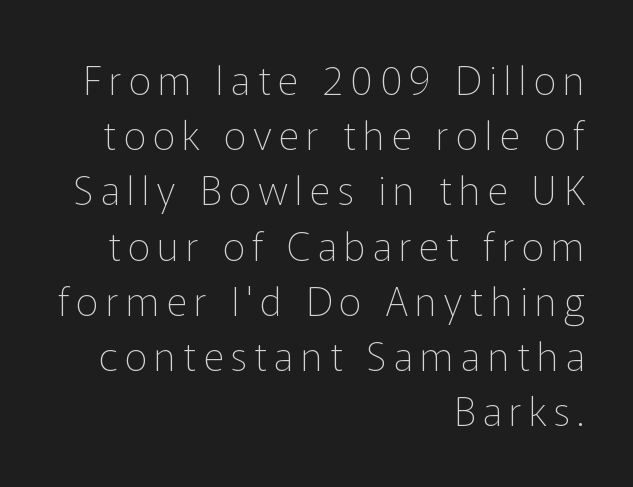
The strokes carry an ordinary text weight at most. Vertical strokes here are truly vertical. One glance says typical: line gaps are just what's usual. Check where the strokes stop: nothing finishes them off — pure sans. Reading down the block, your eye finds every line finishing at a fixed right position.
